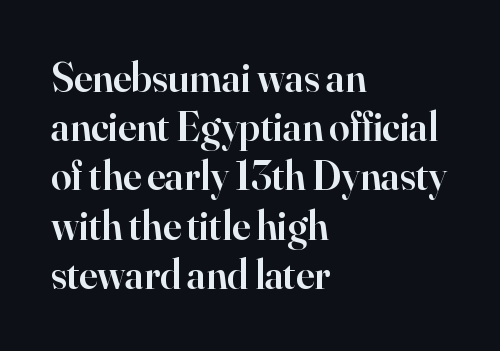
{"serif": "yes", "italic": "no", "bold": "semi", "weight": "semibold", "width": "normal", "stroke_contrast": "high", "x_height": "small", "monospaced": "no", "underline": "no", "align": "left", "line_spacing_ratio": 1.2, "letter_spacing": "normal", "letter_spacing_em": 0.0, "glyph_px": 41}
